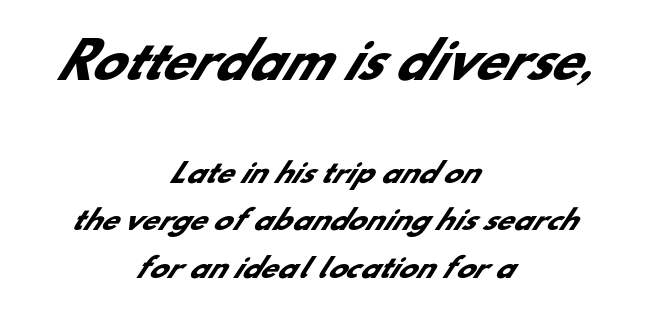
The image shows 48 px heavy sans-serif type; set centered, line spacing 1.76x, normal letter spacing, not underlined; the first (top) block is 1.78x larger; low stroke contrast and a small x-height.
